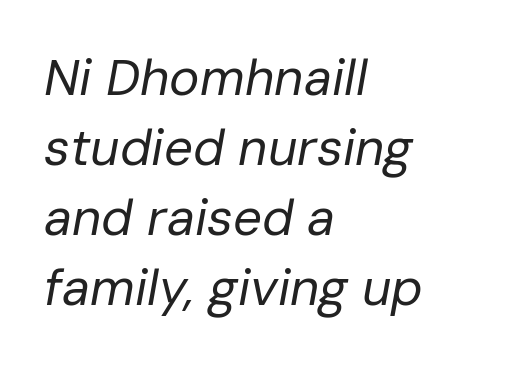
{"italic": "yes", "lean": "right", "slant_degrees": 10, "bold": "no", "weight": "regular", "width": "normal", "stroke_contrast": "low", "x_height": "medium", "monospaced": "no", "underline": "no", "align": "left", "line_spacing": "normal", "line_spacing_ratio": 1.37, "letter_spacing": "normal", "letter_spacing_em": 0.0, "glyph_px": 51}
